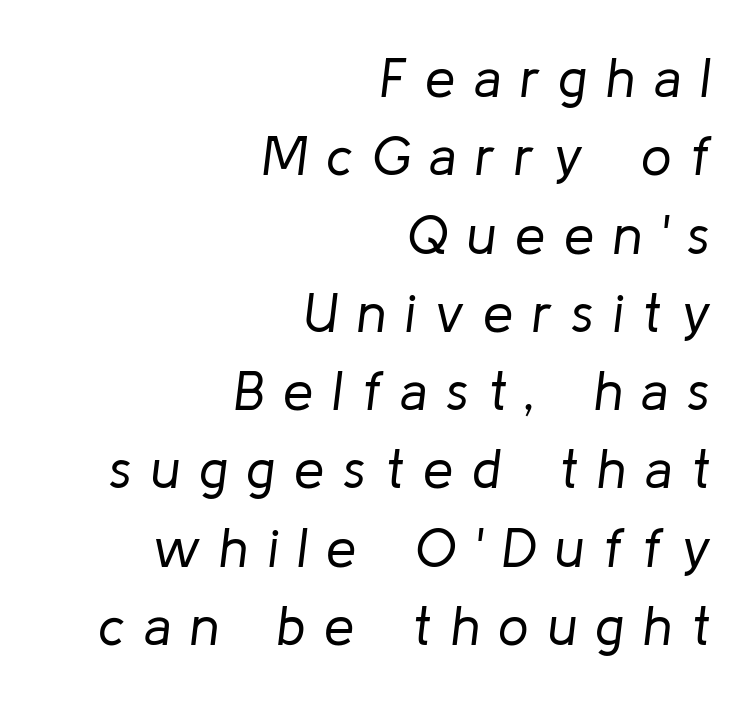
The image shows 54 px regular-weight type, italic (leaning right); set right-aligned, normal line spacing (1.45x), unusually wide letter spacing (+0.35 em), not underlined; low stroke contrast and a medium x-height.
